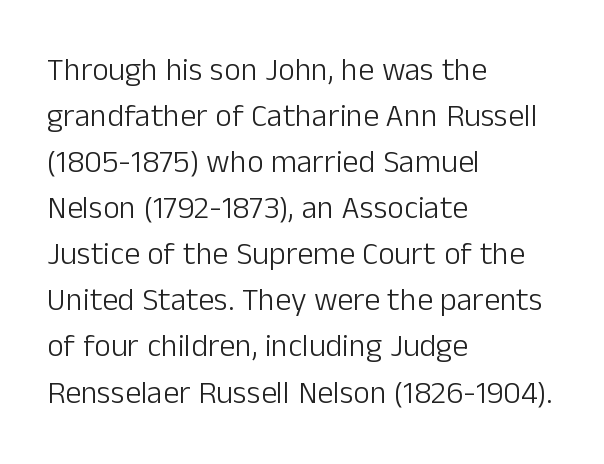
Q: Is the text bold? A: No.
Q: Is the text italic (slanted)? A: No, it is upright.
Q: Is the typeface a serif or a sans-serif typeface? A: Sans-serif.
Q: Is the text underlined? A: No.
Q: How is the paragraph aligned? A: Left-aligned.
Q: Is the spacing between letters normal or unusually wide? A: Normal.
Q: Is the spacing between lines tight, normal or loose? A: Normal.
Q: Width (condensed, normal, or wide)? A: Normal.
Q: Stroke contrast? A: Low.
Q: x-height? A: Medium.
Q: Monospaced? A: No.
